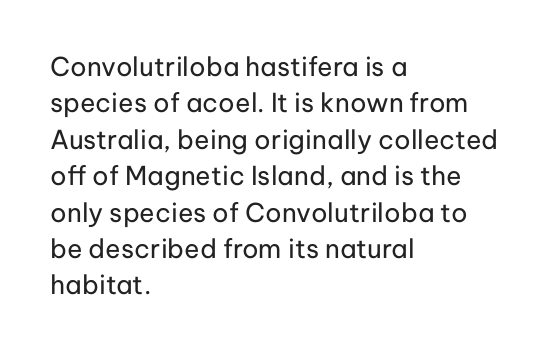
Q: Is the text bold? A: No.
Q: Is the text italic (slanted)? A: No, it is upright.
Q: Is the text underlined? A: No.
Q: How is the paragraph aligned? A: Left-aligned.
Q: Is the spacing between letters normal or unusually wide? A: Normal.
Q: Is the spacing between lines tight, normal or loose? A: Normal.
